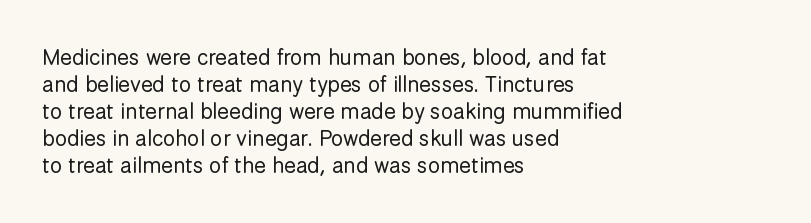
Q: Is the text bold? A: No.
Q: Is the text italic (slanted)? A: No, it is upright.
Q: Is the text underlined? A: No.
Q: How is the paragraph aligned? A: Left-aligned.
Q: Is the spacing between letters normal or unusually wide? A: Normal.
